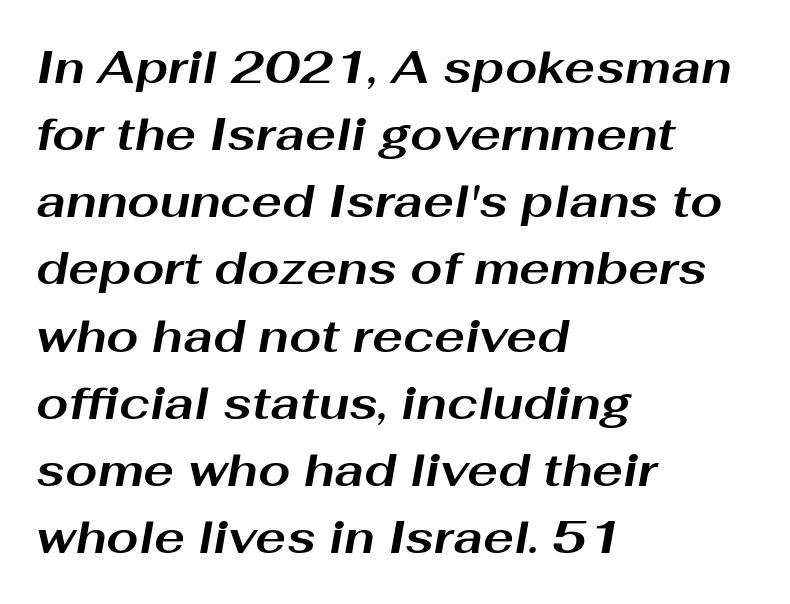
The passage shown is not underscored anywhere. Each word holds together tightly as a unit, with standard inter-letter gaps. This block has exactly the height ordinary leading produces. The font is running at its bold setting. Looks like regular typesetting: each glyph gets only the width it needs.
